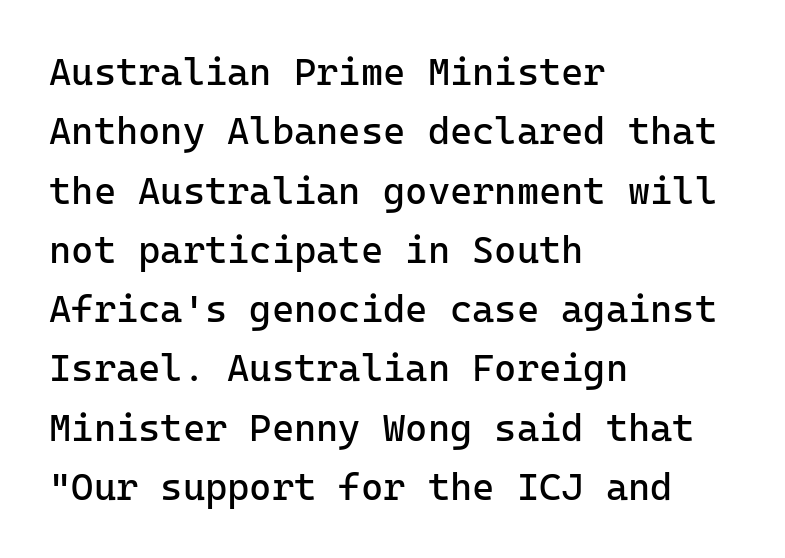
{"serif": "no", "italic": "no", "bold": "no", "weight": "regular", "width": "normal", "stroke_contrast": "low", "x_height": "medium", "monospaced": "yes", "underline": "no", "align": "left", "line_spacing": "normal", "line_spacing_ratio": 1.56, "letter_spacing": "normal", "letter_spacing_em": 0.0, "glyph_px": 38}
